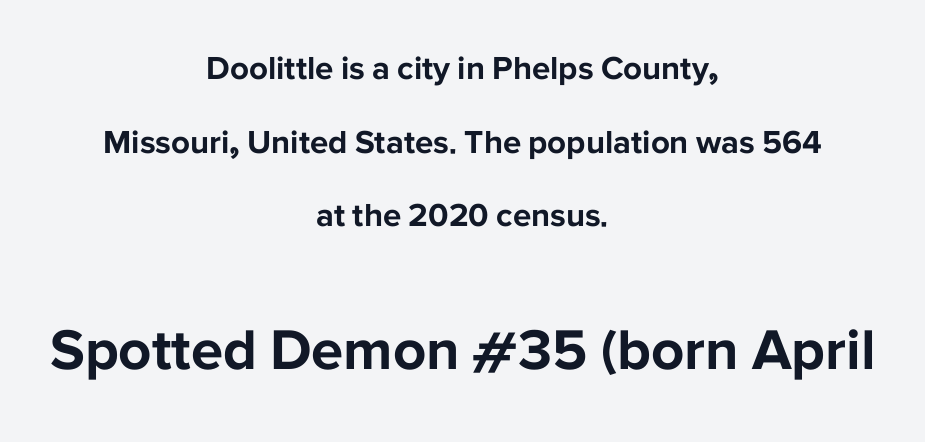
The image shows 58 px bold sans-serif type, upright; set centered, loose line spacing (2.23x), normal letter spacing, not underlined; the second (bottom) block is 1.76x larger; low stroke contrast and a medium x-height.
